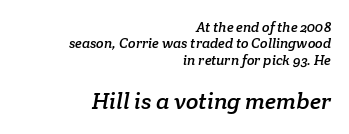
Leftover space on each line is placed entirely before the opening word. Beneath every word, the page is bare. How are the letters spaced? Ordinarily, with no added tracking. The letters in the lower block stand taller than those in the block above.
